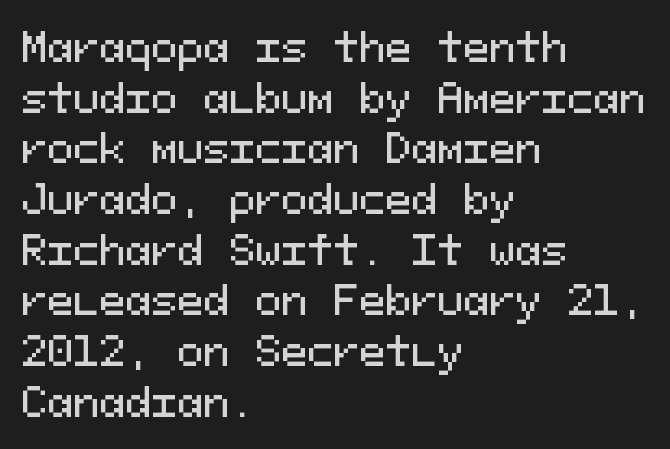
The image shows 39 px sans-serif type, upright, monospaced; set left-aligned, normal line spacing (1.3x), normal letter spacing, not underlined; medium stroke contrast and a medium x-height.
